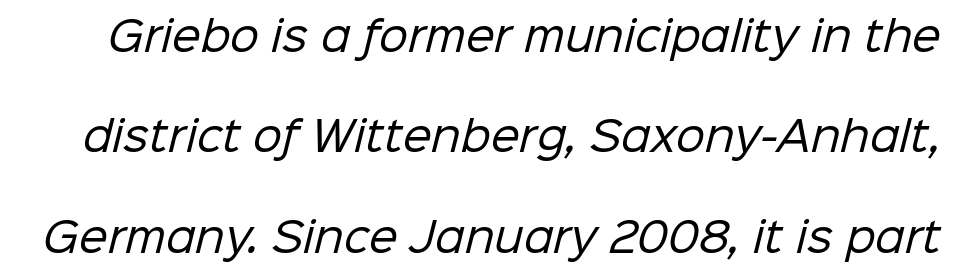
Q: Is the text bold? A: No.
Q: Is the typeface a serif or a sans-serif typeface? A: Sans-serif.
Q: Is the text underlined? A: No.
Q: Is the spacing between letters normal or unusually wide? A: Normal.
Q: Is the spacing between lines tight, normal or loose? A: Loose.
Q: Width (condensed, normal, or wide)? A: Normal.
Q: Stroke contrast? A: Low.
Q: x-height? A: Medium.
Q: Monospaced? A: No.
